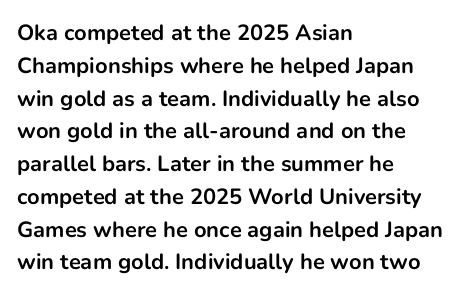
Q: Is the text bold? A: Yes.
Q: Is the text italic (slanted)? A: No, it is upright.
Q: Is the text underlined? A: No.
Q: How is the paragraph aligned? A: Left-aligned.
Q: Is the spacing between letters normal or unusually wide? A: Normal.
Q: Is the spacing between lines tight, normal or loose? A: Normal.
